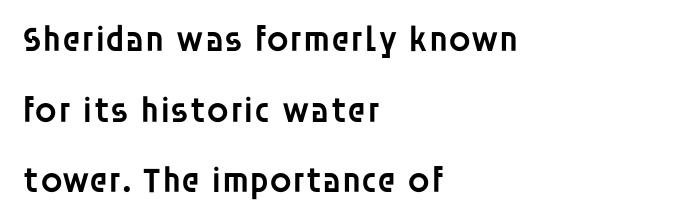
{"serif": "no", "italic": "no", "bold": "semi", "weight": "semibold", "width": "normal", "stroke_contrast": "low", "x_height": "large", "monospaced": "no", "underline": "no", "align": "left", "line_spacing": "loose", "line_spacing_ratio": 1.96, "letter_spacing": "normal", "letter_spacing_em": 0.0, "glyph_px": 36}
